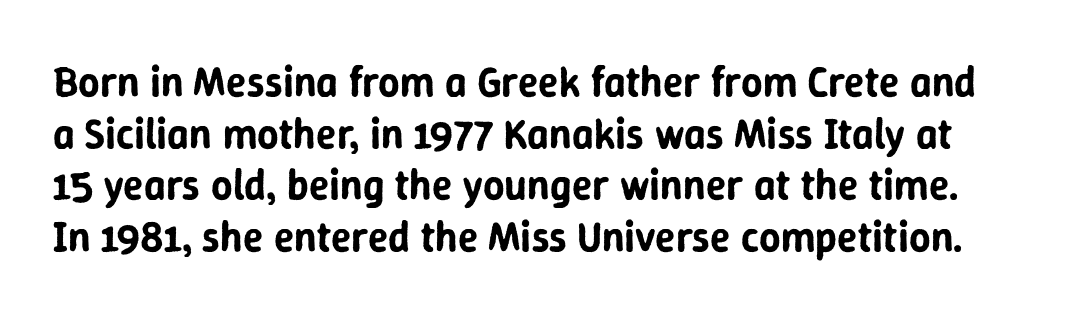
The image shows 42 px sans-serif type, upright; set line spacing 1.23x, normal letter spacing, not underlined; low stroke contrast and a medium x-height.
